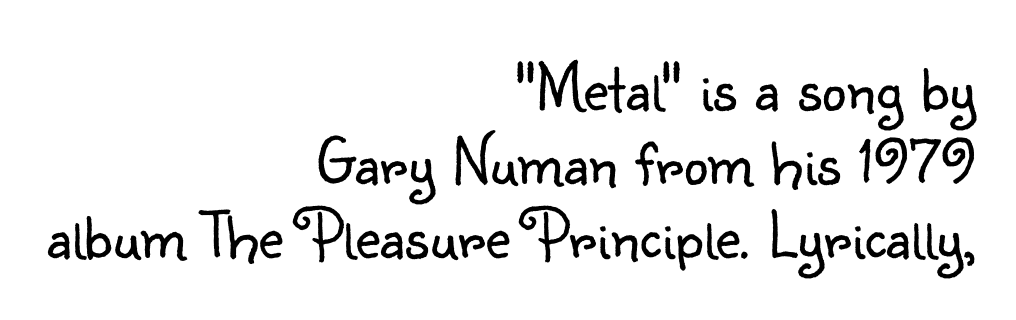
Q: Is the text bold? A: No.
Q: Is the text italic (slanted)? A: No, it is upright.
Q: Is the typeface a serif or a sans-serif typeface? A: Sans-serif.
Q: Is the text underlined? A: No.
Q: How is the paragraph aligned? A: Right-aligned.
Q: Is the spacing between letters normal or unusually wide? A: Normal.
Q: Is the spacing between lines tight, normal or loose? A: Tight.
Q: Width (condensed, normal, or wide)? A: Normal.
Q: Stroke contrast? A: Low.
Q: x-height? A: Small.
Q: Monospaced? A: No.
